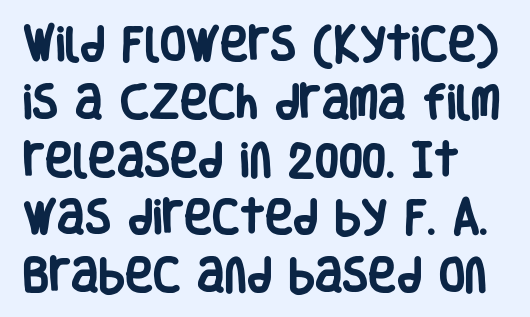
The image shows 38 px heavy, condensed sans-serif type, upright; set normal line spacing (1.52x), normal letter spacing, not underlined; low stroke contrast and a large x-height.
